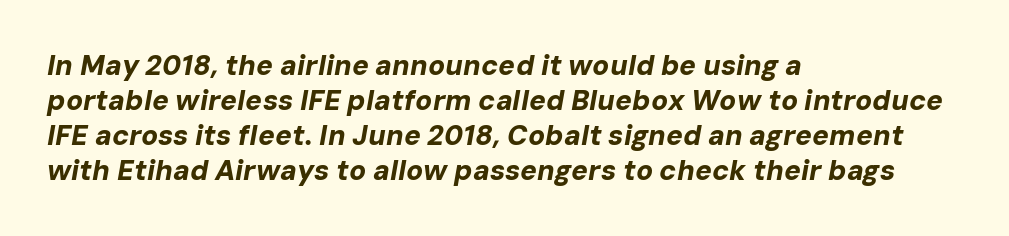
Proportional: the letters do not fall into vertical columns. The words here are not underlined. Notice how the passage keeps a crisp vertical edge on the left only. Students, this is bold: see how much ink each stroke carries. Characters are canted at an angle relative to the baseline's perpendicular. Students, note that the glyphs here touch the page at normal intervals.
